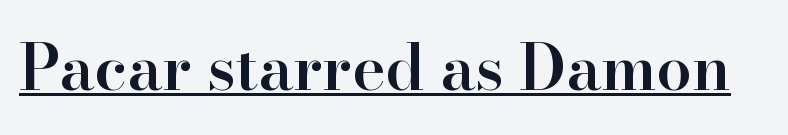
{"serif": "yes", "italic": "no", "bold": "semi", "weight": "semibold", "width": "normal", "stroke_contrast": "high", "x_height": "small", "monospaced": "no", "underline": "yes", "letter_spacing": "normal", "letter_spacing_em": 0.0, "glyph_px": 63}
